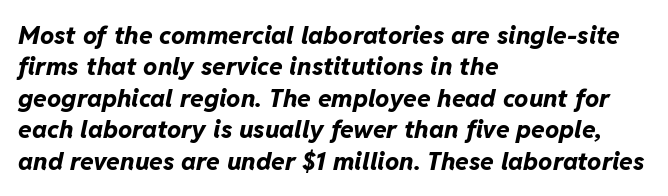
Alignment: flush left. Chunky letters — that's bold for sure. Type without underlining. The tracking reads as untouched default to a designer's eye.
